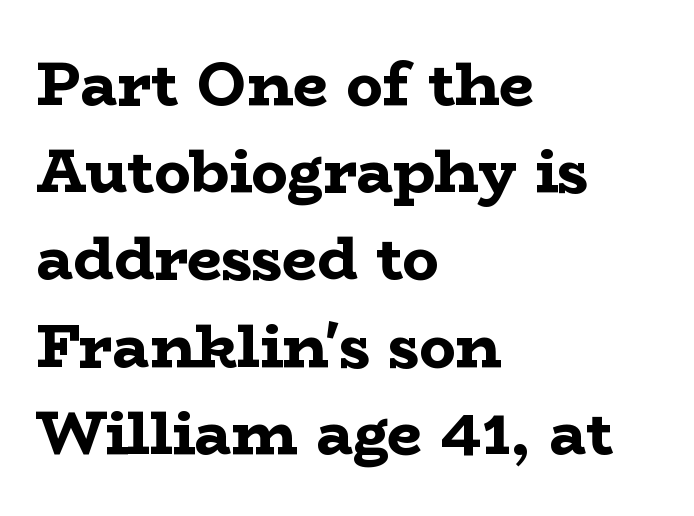
Q: Is the text bold? A: Yes.
Q: Is the text italic (slanted)? A: No, it is upright.
Q: Is the typeface a serif or a sans-serif typeface? A: Serif.
Q: Is the text underlined? A: No.
Q: How is the paragraph aligned? A: Left-aligned.
Q: Is the spacing between letters normal or unusually wide? A: Normal.
Q: Is the spacing between lines tight, normal or loose? A: Normal.
Q: Width (condensed, normal, or wide)? A: Wide.
Q: Stroke contrast? A: Low.
Q: x-height? A: Medium.
Q: Monospaced? A: No.
